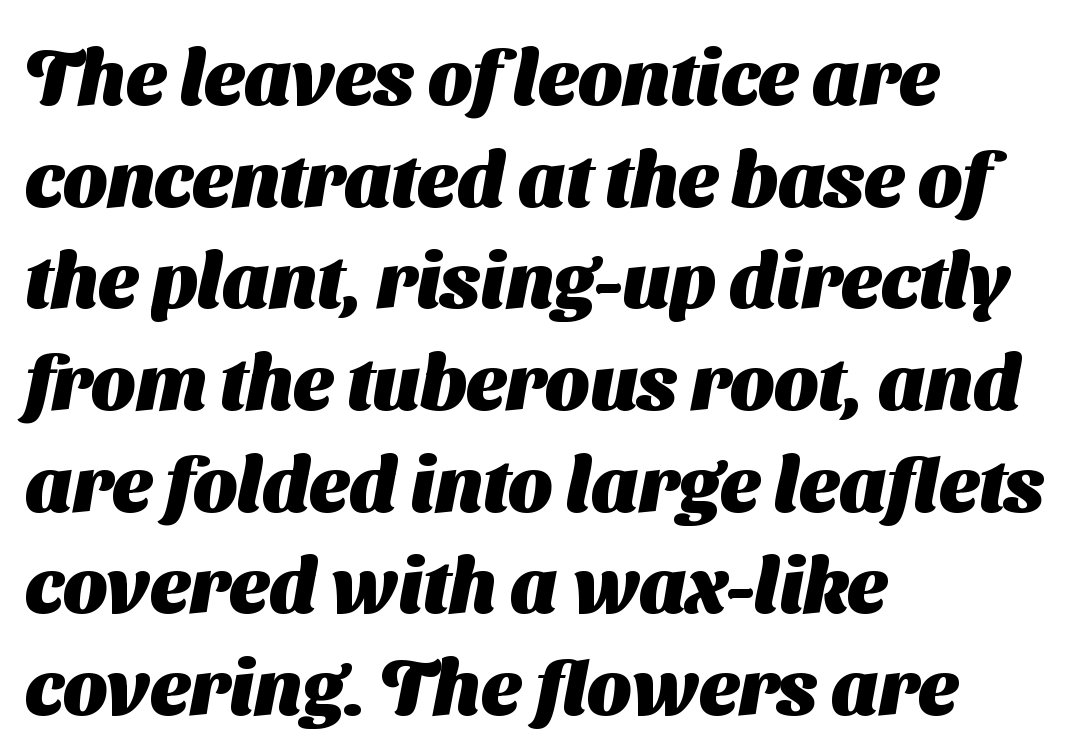
{"serif": "no", "bold": "yes", "weight": "heavy", "width": "normal", "stroke_contrast": "medium", "x_height": "medium", "monospaced": "no", "underline": "no", "align": "left", "line_spacing": "normal", "line_spacing_ratio": 1.32, "letter_spacing": "normal", "letter_spacing_em": 0.0, "glyph_px": 77}
